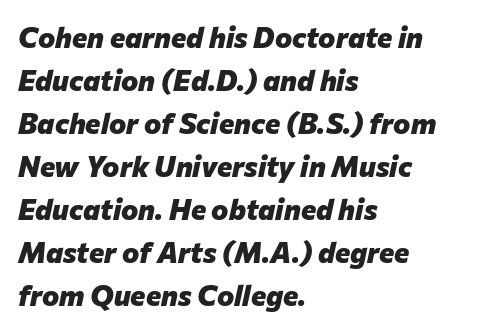
{"italic": "yes", "lean": "right", "slant_degrees": 12, "bold": "yes", "weight": "heavy", "width": "normal", "stroke_contrast": "low", "x_height": "medium", "monospaced": "no", "underline": "no", "align": "left", "line_spacing": "normal", "line_spacing_ratio": 1.48, "letter_spacing": "normal", "letter_spacing_em": 0.0, "glyph_px": 29}
